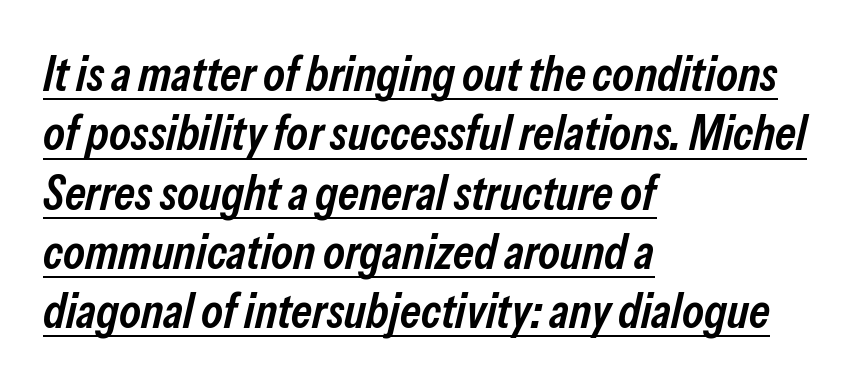
A continuous stroke trails under the words, as in a hyperlink. The passage shown is semibold, sitting just below true bold. This rendering leaves character spacing at its baseline value. You could not count columns in this text — the font is proportionally spaced. Posture: slanted. These lines stack with their left ends in a neat column.
